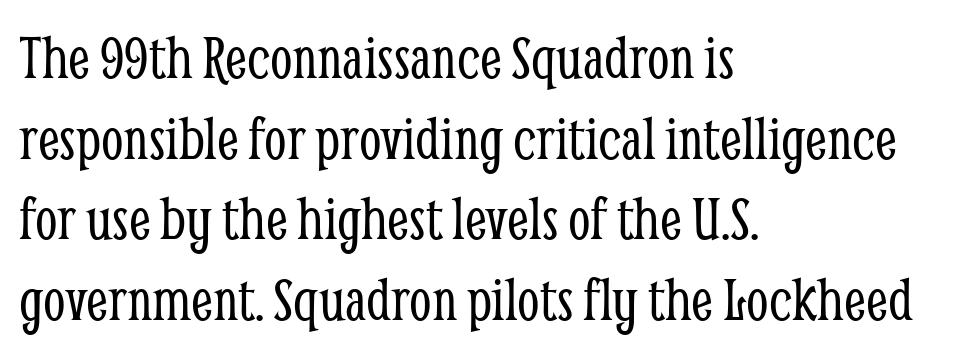
{"serif": "yes", "italic": "no", "bold": "no", "weight": "light", "width": "condensed", "stroke_contrast": "low", "x_height": "medium", "monospaced": "no", "underline": "no", "align": "left", "line_spacing": "normal", "line_spacing_ratio": 1.26, "letter_spacing": "normal", "letter_spacing_em": 0.0, "glyph_px": 64}
